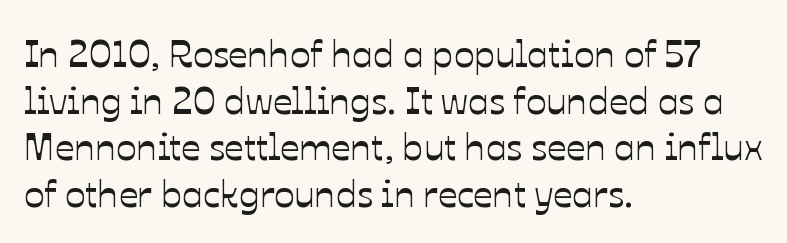
{"italic": "no", "width": "normal", "stroke_contrast": "low", "x_height": "medium", "monospaced": "no", "underline": "no", "align": "left", "line_spacing_ratio": 1.23, "letter_spacing": "normal", "letter_spacing_em": 0.0, "glyph_px": 38}
